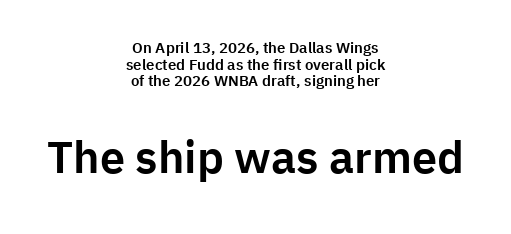
The image shows 45 px sans-serif type, upright; set centered, tight line spacing (1.11x), normal letter spacing, not underlined; the second (bottom) block is 3.0x larger; low stroke contrast and a medium x-height.
